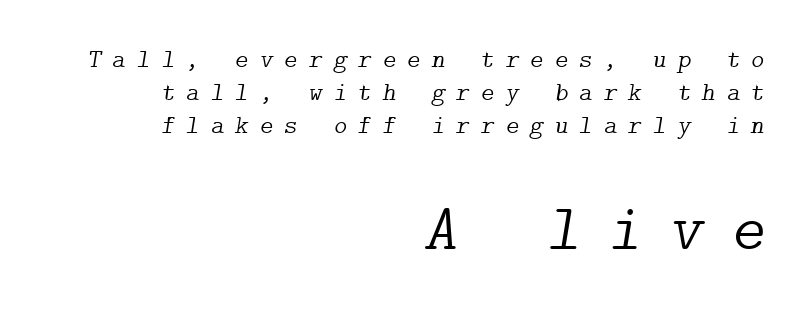
Size hierarchy here favors the trailing block over the leading one. Summary of vertical rhythm: regular, with standard interline spacing. Think standard paragraph weight, or any step lighter than that. Are there feet on the stems? There are — it's a serif.
